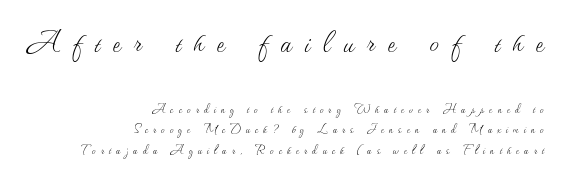
The image shows 38 px thin type; set right-aligned, normal line spacing (1.36x), unusually wide letter spacing (+0.34 em), not underlined; the first (top) block is 2.53x larger; medium stroke contrast and a small x-height.
